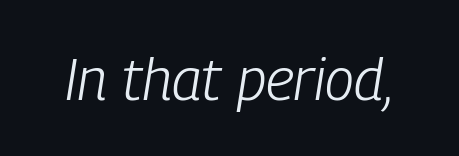
Stroke thickness stays within the range of a standard reading face or lighter. Glyph-to-glyph distance matches everyday printed text. Underline: absent. The axis of the letterforms is tilted away from vertical. The rendering uses natural spacing where letterforms have individual widths.
